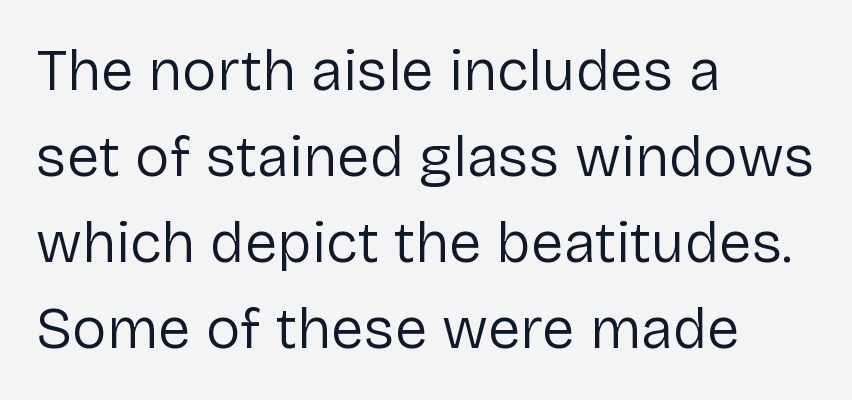
{"serif": "no", "italic": "no", "bold": "no", "weight": "regular", "width": "normal", "stroke_contrast": "low", "x_height": "medium", "monospaced": "no", "underline": "no", "align": "left", "line_spacing": "normal", "line_spacing_ratio": 1.48, "letter_spacing": "normal", "letter_spacing_em": 0.0, "glyph_px": 58}
